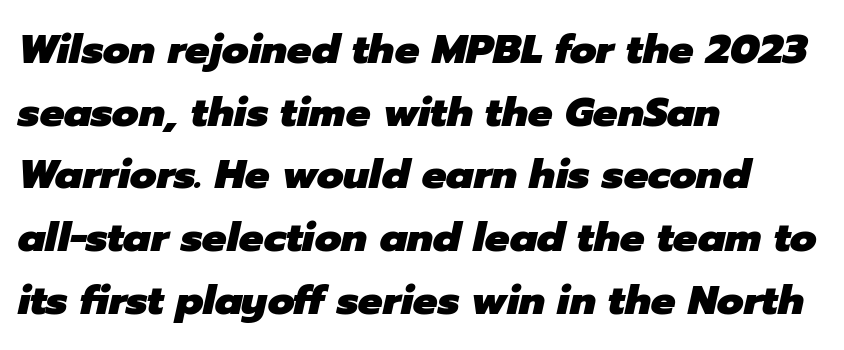
Q: Is the text bold? A: Yes.
Q: Is the text italic (slanted)? A: Yes, it leans right by about 12 degrees.
Q: Is the text underlined? A: No.
Q: How is the paragraph aligned? A: Left-aligned.
Q: Is the spacing between letters normal or unusually wide? A: Normal.
Q: Is the spacing between lines tight, normal or loose? A: Normal.
Q: Width (condensed, normal, or wide)? A: Normal.
Q: Stroke contrast? A: Low.
Q: x-height? A: Medium.
Q: Monospaced? A: No.
